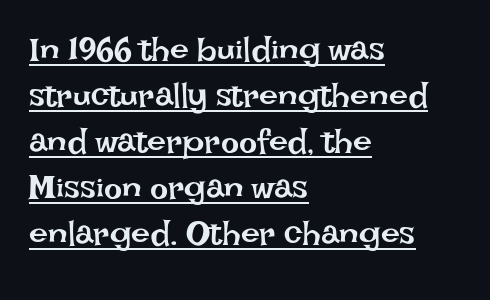
Here the designer chose a conventional face with non-uniform glyph widths. This sample carries an underscore along the baseline area. The letters stand upright; this is a roman face. Counters stay open thanks to moderate or lighter strokes. A typesetter would call this leading conventional body-copy spacing. Alignment: flush left.
